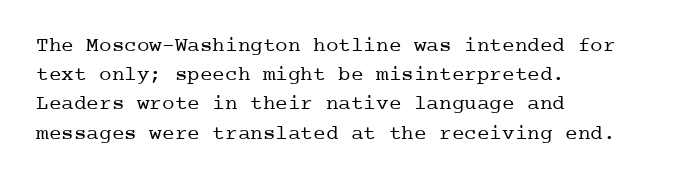
The image shows 21 px text type, upright; set left-aligned, normal line spacing (1.39x), normal letter spacing, not underlined.
